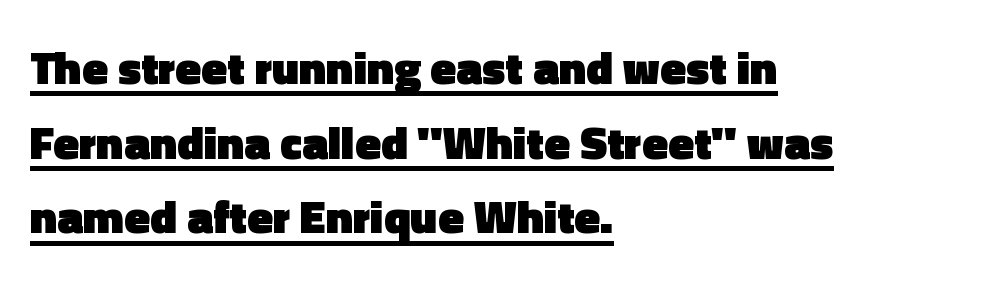
Q: Is the text bold? A: Yes.
Q: Is the text italic (slanted)? A: No, it is upright.
Q: Is the typeface a serif or a sans-serif typeface? A: Sans-serif.
Q: Is the text underlined? A: Yes.
Q: How is the paragraph aligned? A: Left-aligned.
Q: Is the spacing between letters normal or unusually wide? A: Normal.
Q: Is the spacing between lines tight, normal or loose? A: Normal.
Q: Width (condensed, normal, or wide)? A: Normal.
Q: x-height? A: Medium.
Q: Monospaced? A: No.
